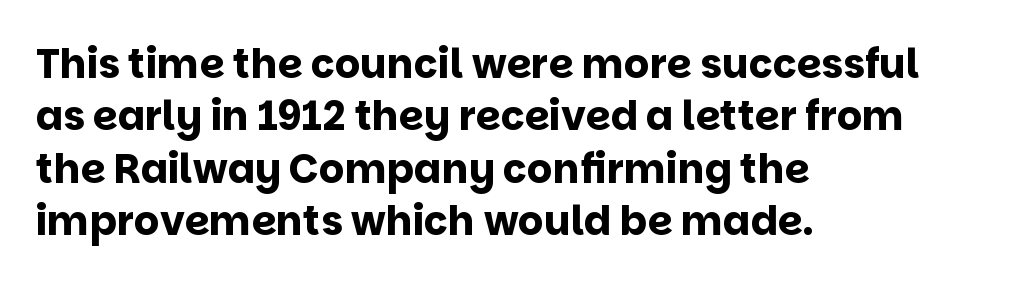
Q: Is the text bold? A: Yes.
Q: Is the text italic (slanted)? A: No, it is upright.
Q: Is the typeface a serif or a sans-serif typeface? A: Sans-serif.
Q: Is the text underlined? A: No.
Q: How is the paragraph aligned? A: Left-aligned.
Q: Is the spacing between letters normal or unusually wide? A: Normal.
Q: Is the spacing between lines tight, normal or loose? A: Normal.
Q: Width (condensed, normal, or wide)? A: Normal.
Q: Stroke contrast? A: Low.
Q: x-height? A: Large.
Q: Monospaced? A: No.
